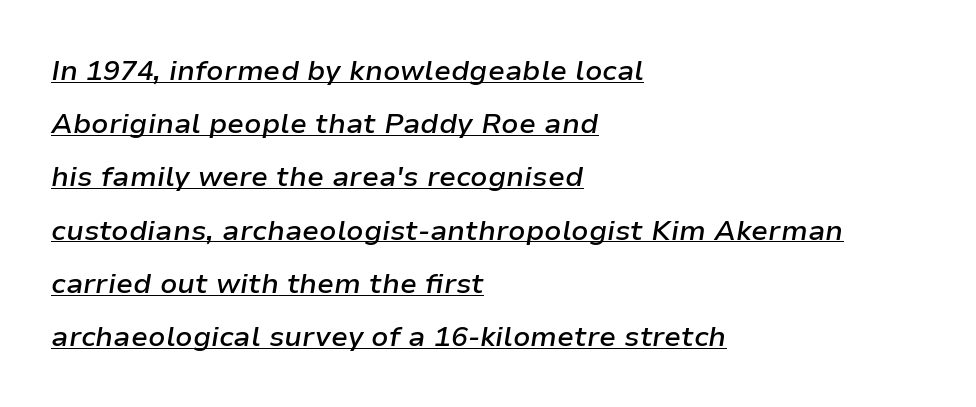
The image shows 28 px semibold type, italic (leaning right); set left-aligned, loose line spacing (1.9x), normal letter spacing, underlined; low stroke contrast and a medium x-height.
